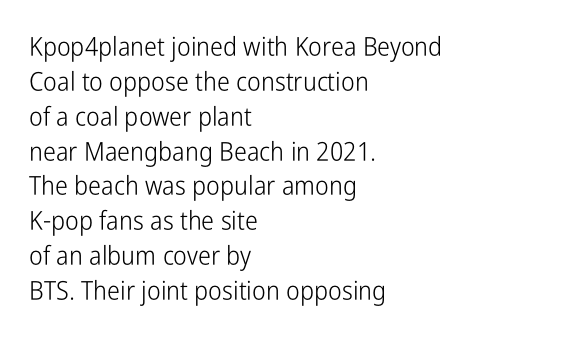
The strip under each line holds only bare page. Short note: letters normally spaced. The axis of the letterforms is exactly vertical. Line spacing here is normal. The rendering anchors every line to the left-hand side.
